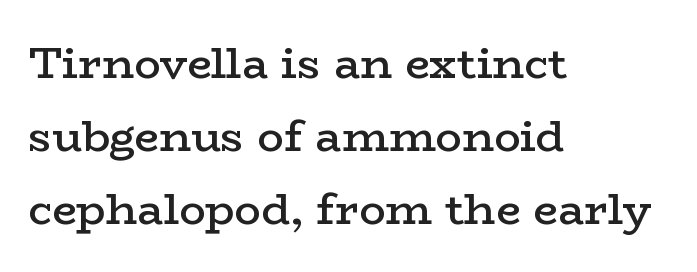
The image shows 44 px semibold, wide serif type, upright; set left-aligned, normal line spacing (1.66x), normal letter spacing, not underlined; low stroke contrast and a medium x-height.
